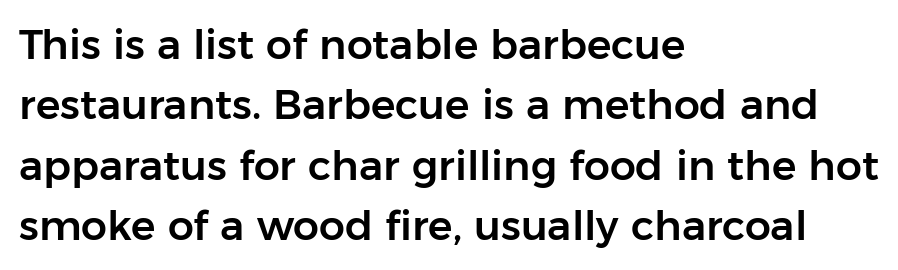
This is sans-serif lettering, the kind often seen on screens and signage. Is there much room between lines? A standard amount, neither cramped nor airy. Each word holds together tightly as a unit, with standard inter-letter gaps. The passage shown is not underscored anywhere. A typesetter would call this proportional, since set widths differ per character.
